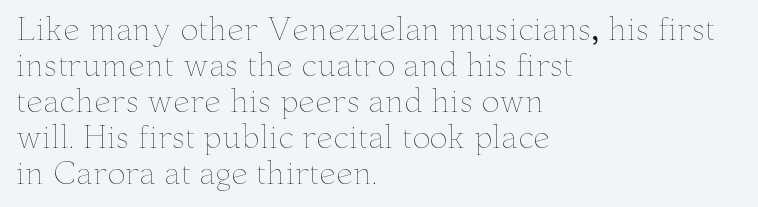
{"italic": "no", "bold": "no", "weight": "thin", "width": "wide", "stroke_contrast": "low", "x_height": "small", "monospaced": "no", "underline": "no", "align": "left", "line_spacing_ratio": 1.2, "letter_spacing": "normal", "letter_spacing_em": 0.0, "glyph_px": 30}
